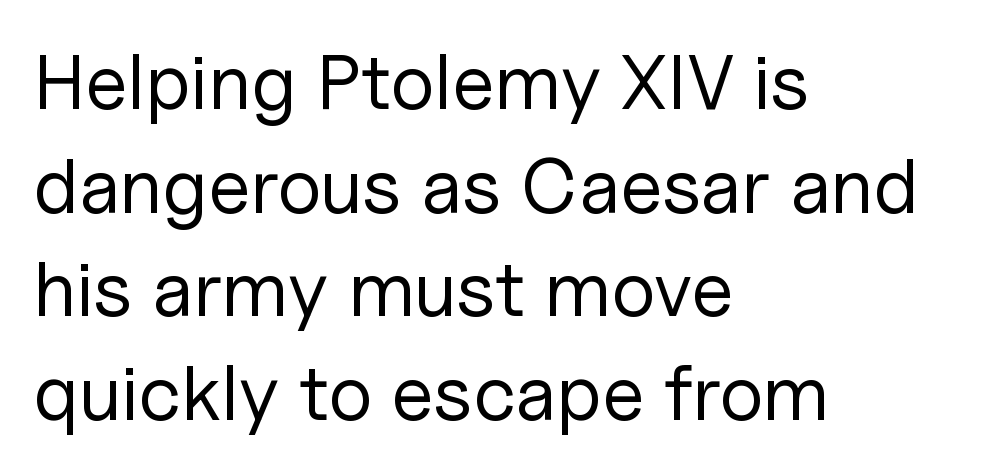
The image shows 78 px regular-weight sans-serif type, upright; set left-aligned, normal line spacing (1.33x), normal letter spacing, not underlined; low stroke contrast and a medium x-height.
